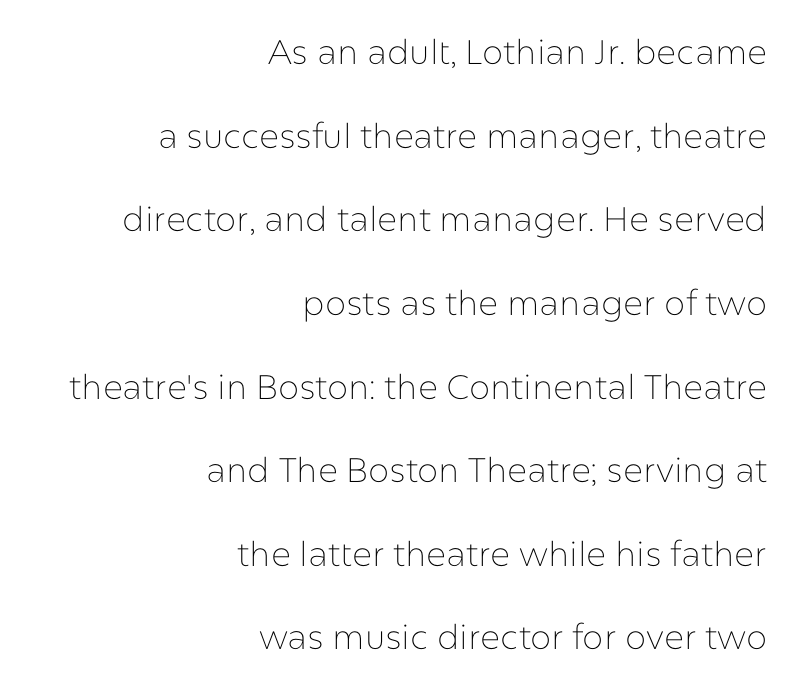
Q: Is the text bold? A: No.
Q: Is the text italic (slanted)? A: No, it is upright.
Q: Is the typeface a serif or a sans-serif typeface? A: Sans-serif.
Q: Is the text underlined? A: No.
Q: How is the paragraph aligned? A: Right-aligned.
Q: Is the spacing between letters normal or unusually wide? A: Normal.
Q: Is the spacing between lines tight, normal or loose? A: Loose.
Q: Width (condensed, normal, or wide)? A: Normal.
Q: Stroke contrast? A: Low.
Q: x-height? A: Medium.
Q: Monospaced? A: No.
